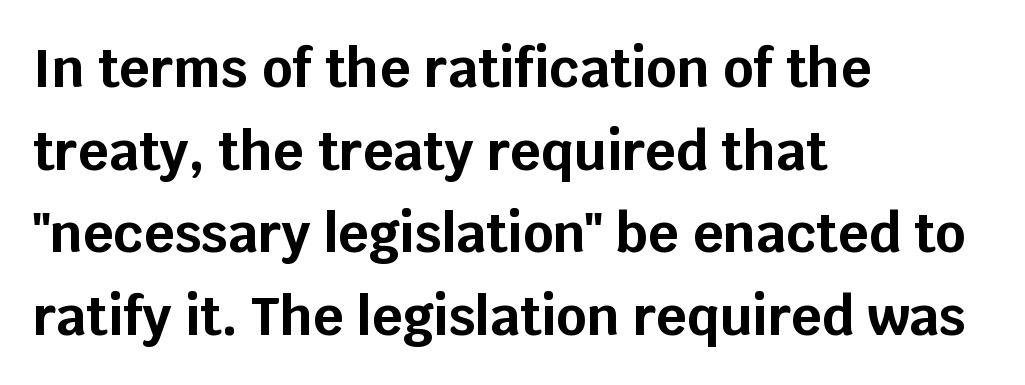
Q: Is the text bold? A: Yes.
Q: Is the text italic (slanted)? A: No, it is upright.
Q: Is the typeface a serif or a sans-serif typeface? A: Sans-serif.
Q: Is the text underlined? A: No.
Q: How is the paragraph aligned? A: Left-aligned.
Q: Is the spacing between letters normal or unusually wide? A: Normal.
Q: Is the spacing between lines tight, normal or loose? A: Normal.
Q: Width (condensed, normal, or wide)? A: Normal.
Q: Stroke contrast? A: Low.
Q: x-height? A: Large.
Q: Monospaced? A: No.
